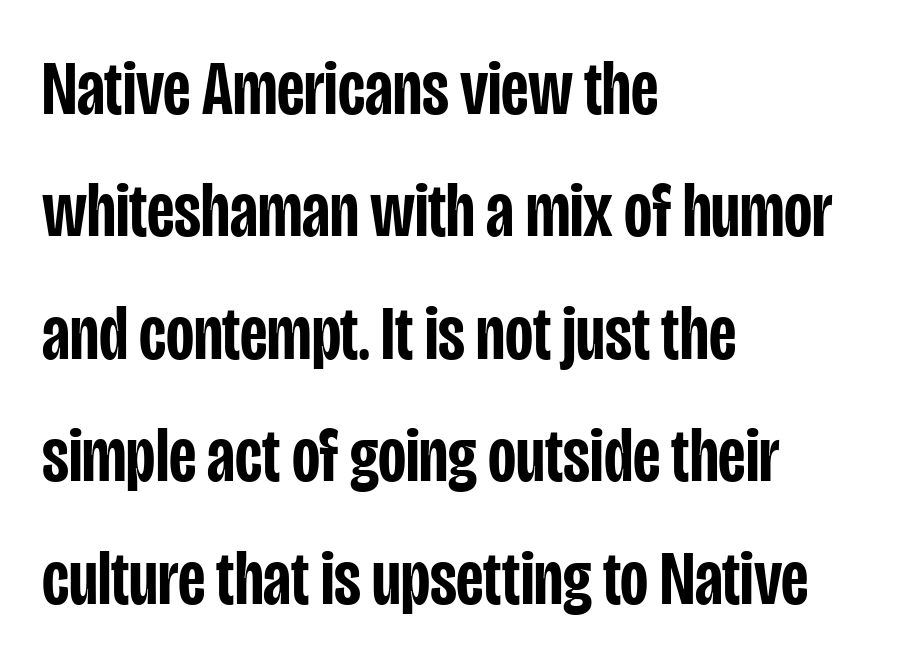
Q: Is the text bold? A: Semi-bold.
Q: Is the text italic (slanted)? A: No, it is upright.
Q: Is the typeface a serif or a sans-serif typeface? A: Sans-serif.
Q: Is the text underlined? A: No.
Q: How is the paragraph aligned? A: Left-aligned.
Q: Is the spacing between letters normal or unusually wide? A: Normal.
Q: Is the spacing between lines tight, normal or loose? A: Normal.
Q: Width (condensed, normal, or wide)? A: Condensed.
Q: Stroke contrast? A: Low.
Q: x-height? A: Large.
Q: Monospaced? A: No.
